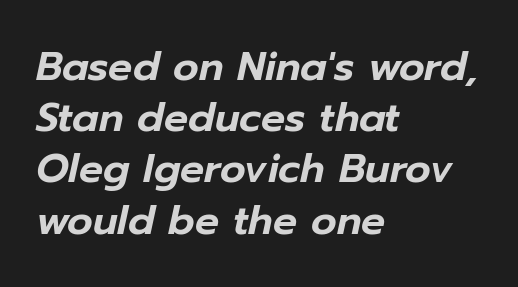
The image shows 40 px text type, italic (leaning right); set left-aligned, normal line spacing (1.28x), normal letter spacing, not underlined; low stroke contrast and a medium x-height.
